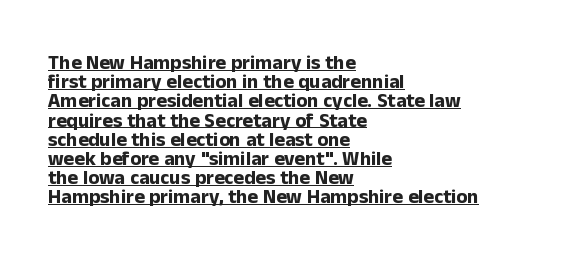
The space between consecutive lines is stingy. Heft: maximum for text — a bold. The line texture is even and compact thanks to regular tracking. The glyphs are accompanied by a horizontal stroke just below them. Casual observation: everything's shoved over to the left. The specimen reads as upright at a glance.
